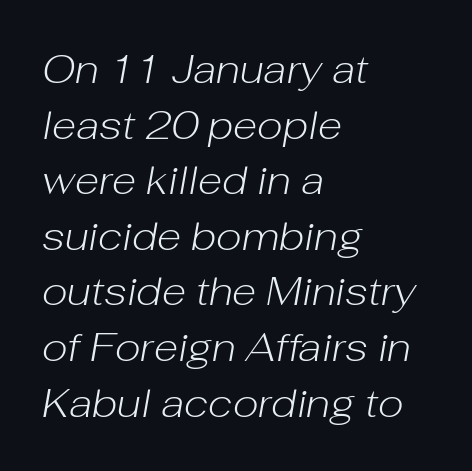
{"italic": "yes", "lean": "right", "slant_degrees": 10, "bold": "no", "weight": "light", "width": "normal", "stroke_contrast": "low", "x_height": "medium", "monospaced": "no", "underline": "no", "align": "left", "line_spacing": "normal", "line_spacing_ratio": 1.39, "letter_spacing": "normal", "letter_spacing_em": 0.0, "glyph_px": 40}
